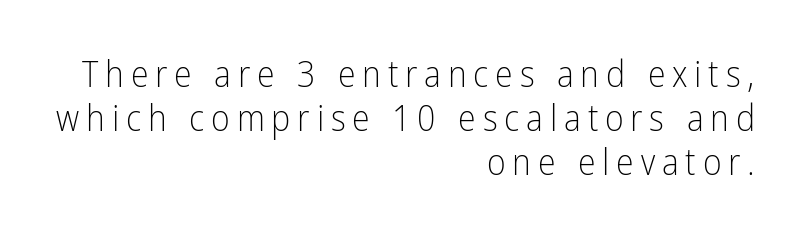
Any mark beneath the type? The region is blank. Spacing verdict: proportional, widths tailored to each character. Stroke thickness stays within the range of a standard reading face or lighter. These lines stack with their right ends in a neat column. Every stem runs plumb, perpendicular to the baseline. This sample uses a sans-serif face.
